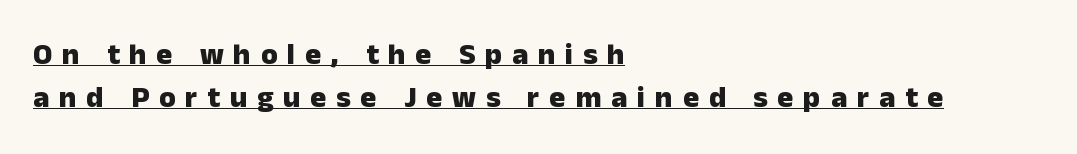
The image shows 30 px heavy sans-serif type, upright; set left-aligned, normal line spacing (1.44x), unusually wide letter spacing (+0.33 em), underlined; low stroke contrast and a medium x-height.
